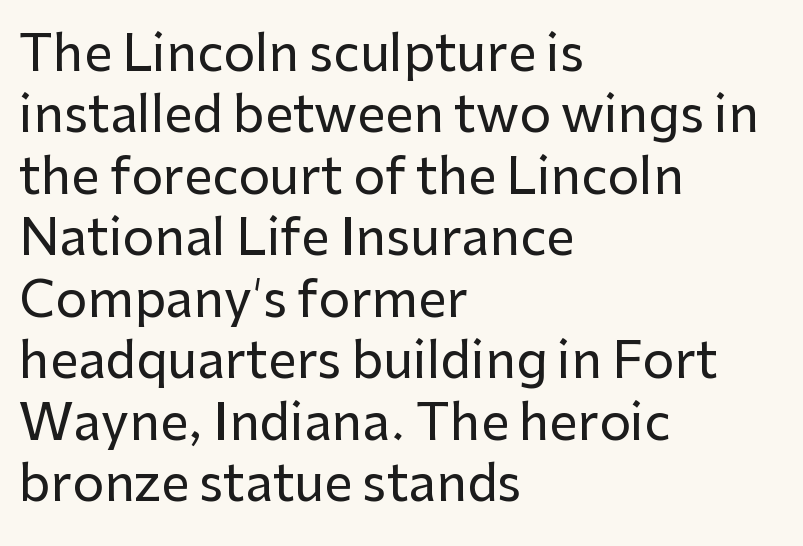
The image shows 50 px sans-serif type, upright; set left-aligned, line spacing 1.23x, normal letter spacing, not underlined; low stroke contrast and a medium x-height.
